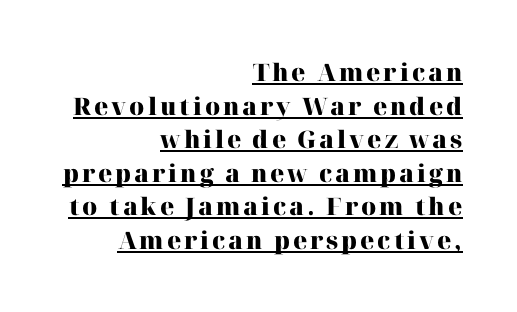
The image shows 24 px bold type, upright; set right-aligned, normal line spacing (1.4x), underlined.
